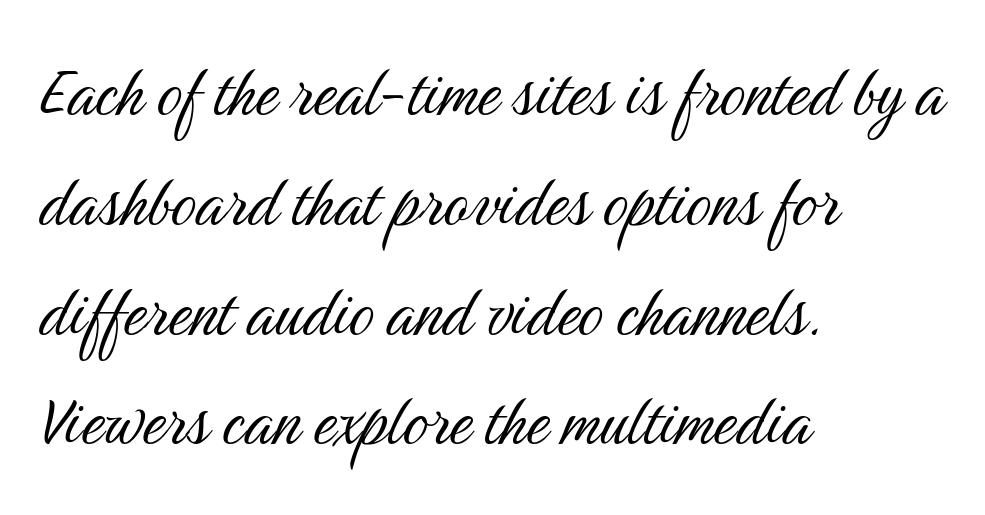
{"serif": "no", "bold": "no", "weight": "light", "width": "condensed", "stroke_contrast": "medium", "x_height": "medium", "monospaced": "no", "underline": "no", "align": "left", "line_spacing": "normal", "line_spacing_ratio": 1.39, "letter_spacing": "normal", "letter_spacing_em": 0.0, "glyph_px": 79}
